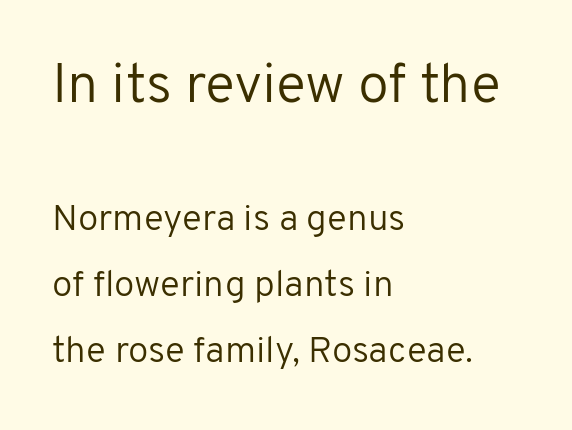
{"serif": "no", "italic": "no", "bold": "no", "weight": "regular", "width": "normal", "stroke_contrast": "low", "x_height": "medium", "monospaced": "no", "underline": "no", "align": "left", "line_spacing_ratio": 1.79, "letter_spacing": "normal", "letter_spacing_em": 0.0, "larger_block": "first", "size_ratio": 1.51, "glyph_px": 56}
